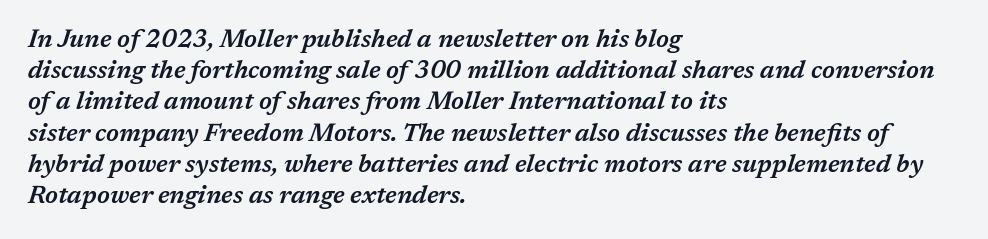
The axis of the letterforms is tilted away from vertical. The words here are not underlined. Look at the stroke-to-counter ratio: somewhat heavy, a semibold. You could call the tracking neutral — neither tight nor loose. A student would call this left alignment; a typographer would say flush left, rag right.
